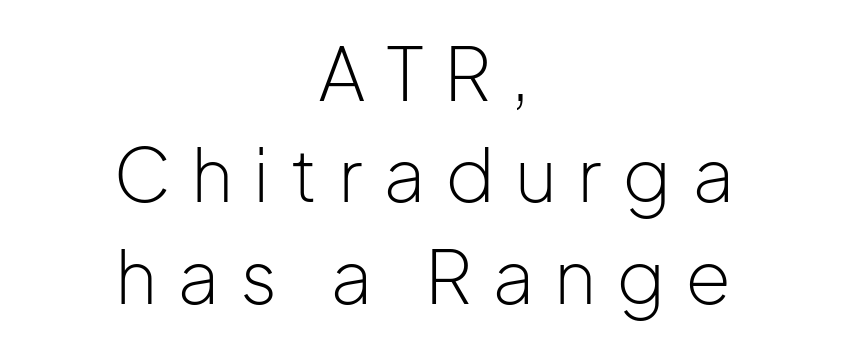
{"serif": "no", "italic": "no", "bold": "no", "weight": "light", "width": "normal", "stroke_contrast": "low", "x_height": "medium", "monospaced": "no", "underline": "no", "align": "center", "line_spacing": "normal", "line_spacing_ratio": 1.37, "letter_spacing": "wide", "letter_spacing_em": 0.27, "glyph_px": 74}
